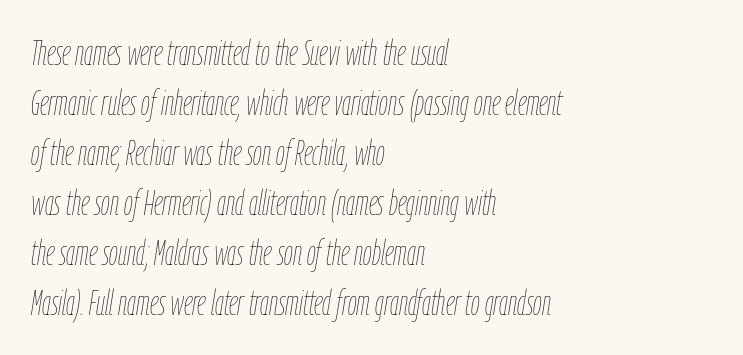
The image shows 35 px thin, condensed type, italic (leaning right); set left-aligned, normal line spacing (1.43x), normal letter spacing, not underlined; low stroke contrast and a medium x-height.
